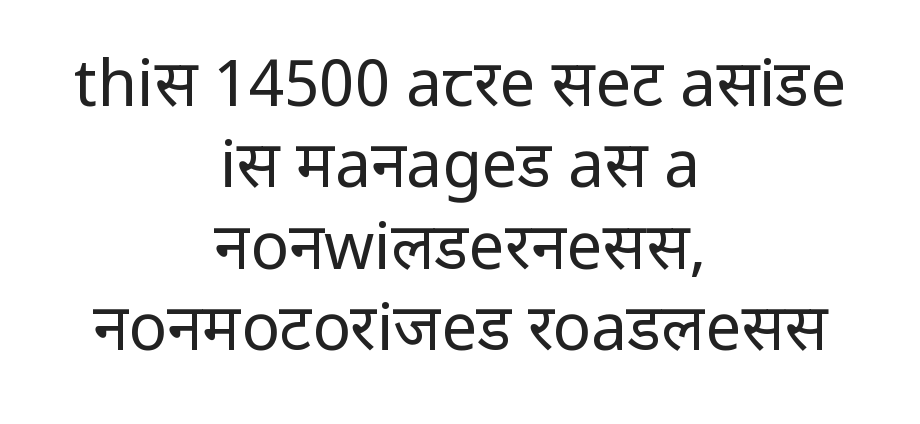
Q: Is the text bold? A: No.
Q: Is the text italic (slanted)? A: No, it is upright.
Q: Is the typeface a serif or a sans-serif typeface? A: Sans-serif.
Q: Is the text underlined? A: No.
Q: How is the paragraph aligned? A: Centered.
Q: Is the spacing between letters normal or unusually wide? A: Normal.
Q: Is the spacing between lines tight, normal or loose? A: Normal.
Q: Width (condensed, normal, or wide)? A: Condensed.
Q: Stroke contrast? A: Low.
